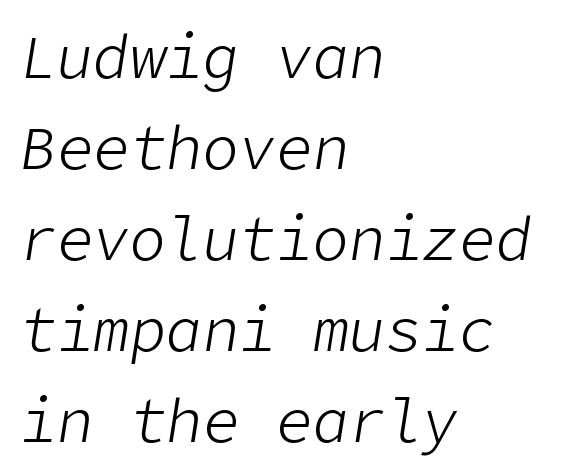
{"italic": "yes", "lean": "right", "slant_degrees": 9, "bold": "no", "weight": "light", "width": "normal", "stroke_contrast": "low", "x_height": "medium", "underline": "no", "align": "left", "line_spacing": "normal", "line_spacing_ratio": 1.49, "letter_spacing": "normal", "letter_spacing_em": 0.0, "glyph_px": 61}
